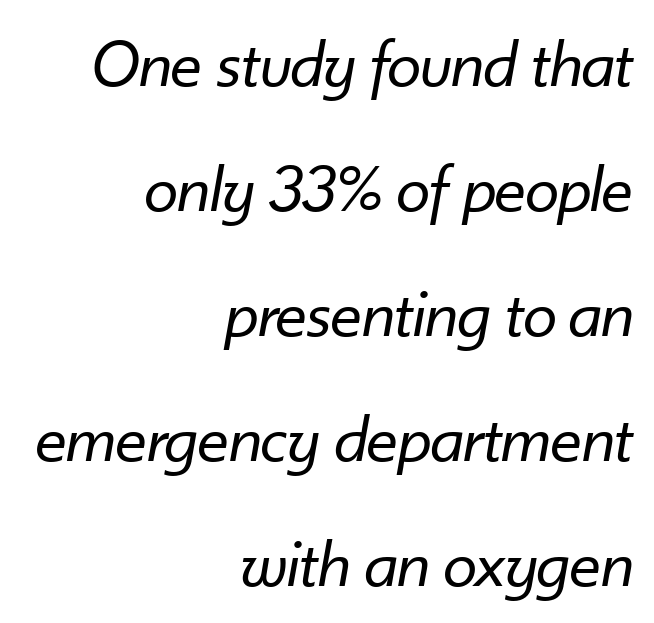
{"italic": "yes", "lean": "right", "slant_degrees": 10, "bold": "no", "weight": "regular", "width": "normal", "stroke_contrast": "low", "x_height": "small", "monospaced": "no", "underline": "no", "align": "right", "line_spacing_ratio": 1.81, "letter_spacing": "normal", "letter_spacing_em": 0.0, "glyph_px": 69}
